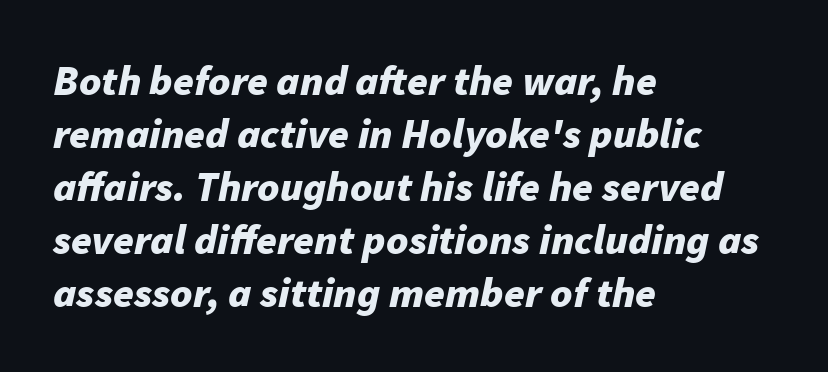
{"italic": "yes", "lean": "right", "slant_degrees": 11, "bold": "yes", "weight": "bold", "width": "normal", "stroke_contrast": "low", "x_height": "medium", "monospaced": "no", "underline": "no", "align": "left", "line_spacing": "normal", "line_spacing_ratio": 1.26, "letter_spacing": "normal", "letter_spacing_em": 0.0, "glyph_px": 42}
